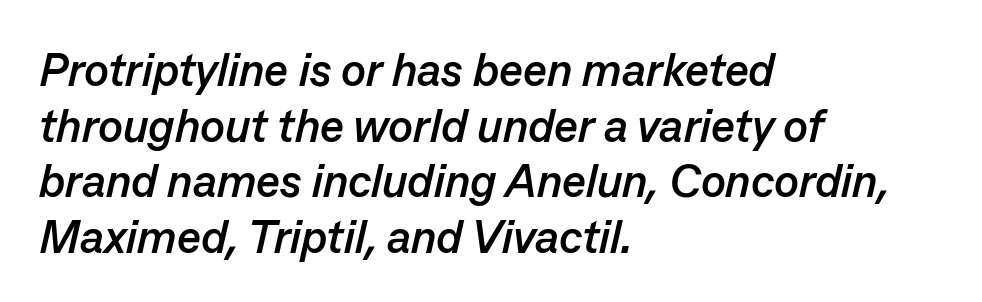
The image shows 46 px semibold type, italic (leaning right); set left-aligned, line spacing 1.21x, normal letter spacing, not underlined; low stroke contrast and a medium x-height.
